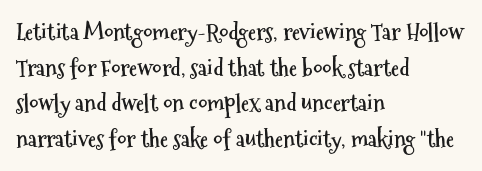
Q: Is the text bold? A: Yes.
Q: Is the text italic (slanted)? A: No, it is upright.
Q: Is the text underlined? A: No.
Q: How is the paragraph aligned? A: Left-aligned.
Q: Is the spacing between letters normal or unusually wide? A: Normal.
Q: Is the spacing between lines tight, normal or loose? A: Normal.
